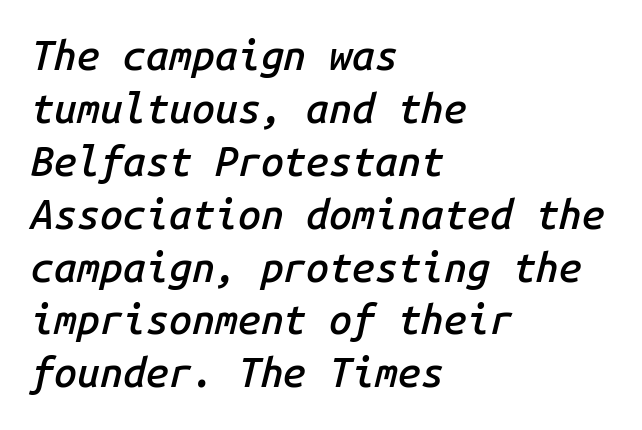
Line starts are locked; line ends wander. Compared with typical paragraphs, the rows here are spaced about the same. Between one letter and the next there's only the usual sliver of space. The face used here is monospaced, like something from a code editor. Beneath every word, the page is bare. On the weight axis this lands at semibold, roughly 600.
